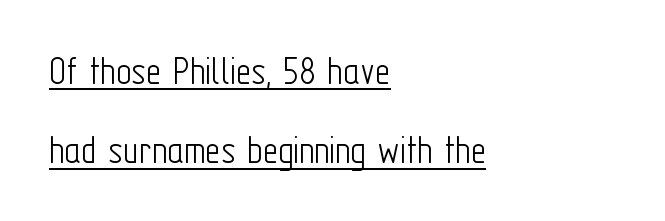
{"serif": "no", "italic": "no", "bold": "no", "weight": "light", "width": "condensed", "stroke_contrast": "low", "x_height": "medium", "monospaced": "no", "underline": "yes", "align": "left", "line_spacing_ratio": 1.89, "letter_spacing": "normal", "letter_spacing_em": 0.0, "glyph_px": 42}
